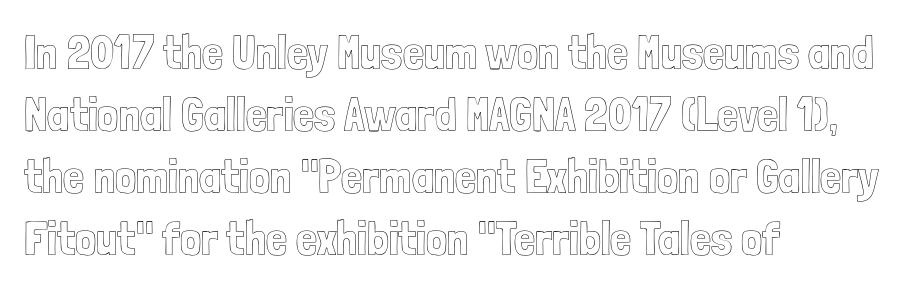
Q: Is the text italic (slanted)? A: No, it is upright.
Q: Is the text underlined? A: No.
Q: How is the paragraph aligned? A: Left-aligned.
Q: Is the spacing between letters normal or unusually wide? A: Normal.
Q: Is the spacing between lines tight, normal or loose? A: Normal.
Q: Width (condensed, normal, or wide)? A: Condensed.
Q: x-height? A: Medium.
Q: Monospaced? A: No.
